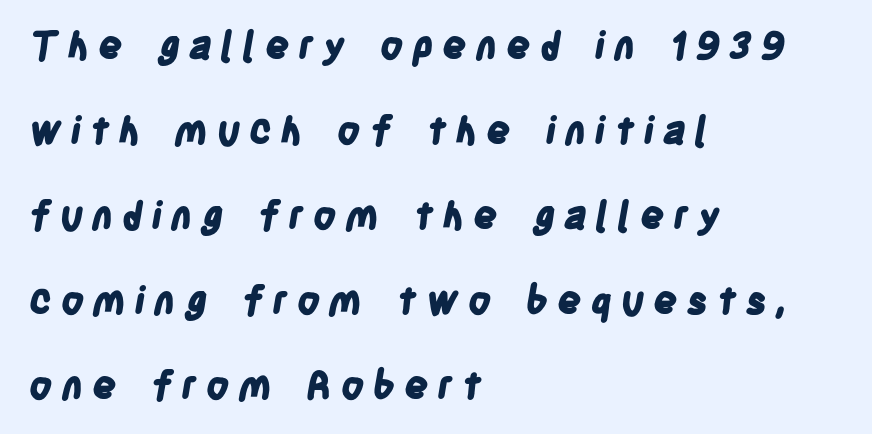
{"serif": "no", "bold": "yes", "weight": "bold", "width": "condensed", "stroke_contrast": "low", "x_height": "large", "monospaced": "no", "underline": "no", "align": "left", "line_spacing": "loose", "line_spacing_ratio": 2.24, "letter_spacing": "wide", "letter_spacing_em": 0.23, "glyph_px": 38}
